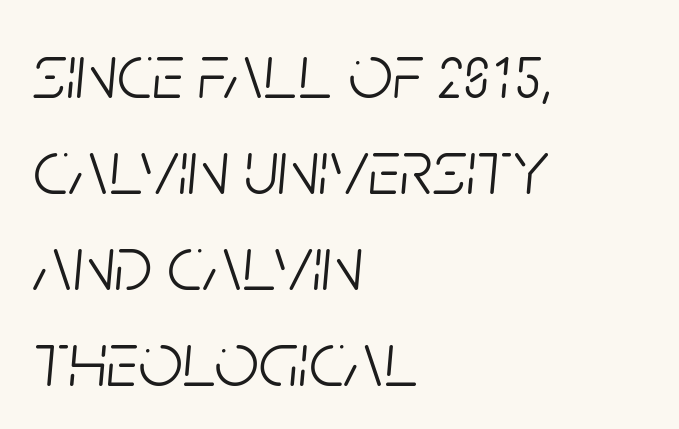
{"italic": "yes", "lean": "right", "slant_degrees": 5, "bold": "no", "weight": "light", "width": "condensed", "stroke_contrast": "low", "x_height": "large", "monospaced": "no", "underline": "no", "align": "left", "line_spacing_ratio": 1.23, "letter_spacing": "normal", "letter_spacing_em": 0.0, "glyph_px": 78}
